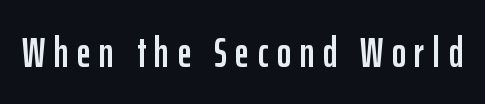
{"serif": "no", "italic": "no", "width": "condensed", "stroke_contrast": "low", "x_height": "medium", "monospaced": "no", "underline": "no", "letter_spacing": "wide", "letter_spacing_em": 0.2, "glyph_px": 43}
